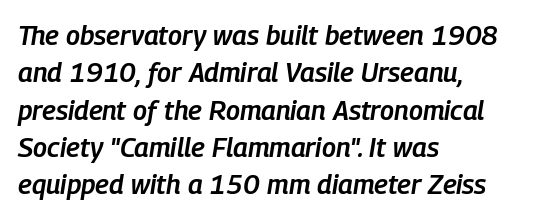
Check under the words: just untouched page. I'd describe the lettering as semibold — firm but not a full bold. Compared with typical paragraphs, the rows here are spaced about the same. Tall strokes in this sample are angled rather than plumb. Every row of glyphs begins at an identical x-position on the left.
